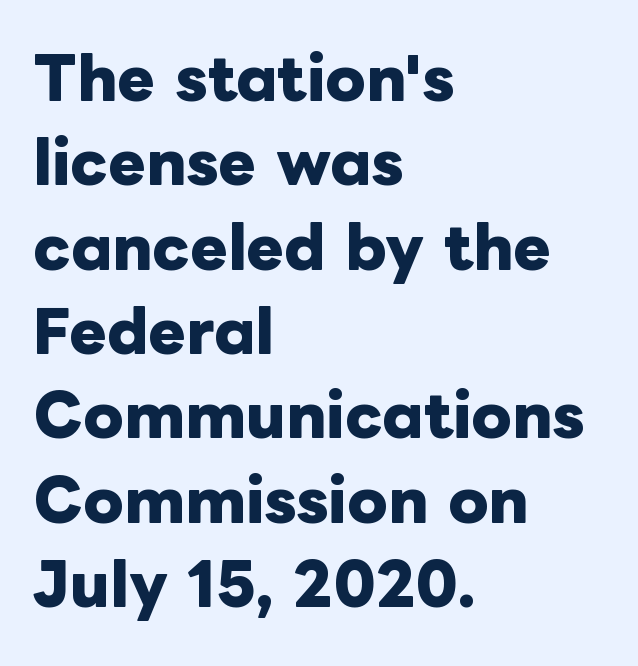
The image shows 57 px heavy type, upright; set left-aligned, normal line spacing (1.48x), normal letter spacing, not underlined; low stroke contrast and a medium x-height.
